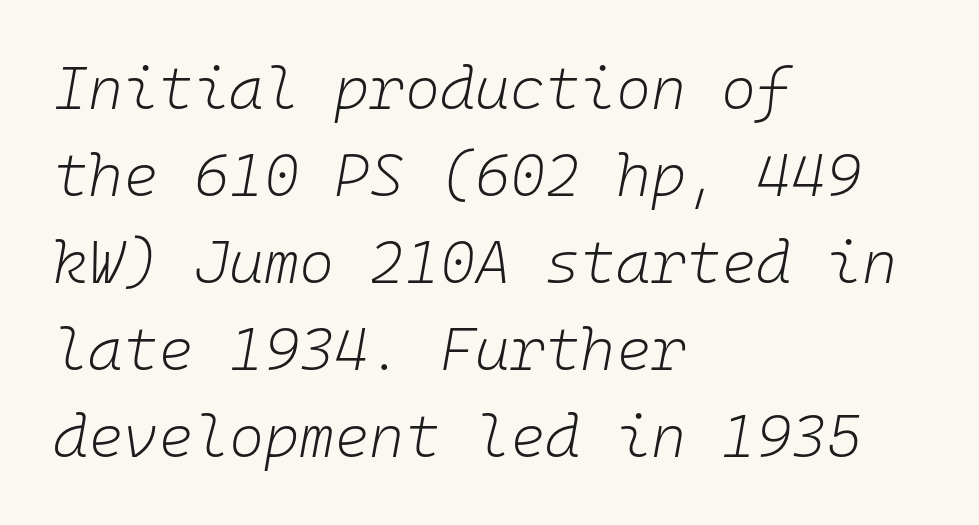
{"italic": "yes", "lean": "right", "slant_degrees": 10, "bold": "no", "weight": "light", "width": "normal", "stroke_contrast": "low", "x_height": "medium", "monospaced": "yes", "underline": "no", "align": "left", "line_spacing": "normal", "line_spacing_ratio": 1.45, "letter_spacing": "normal", "letter_spacing_em": 0.0, "glyph_px": 60}
